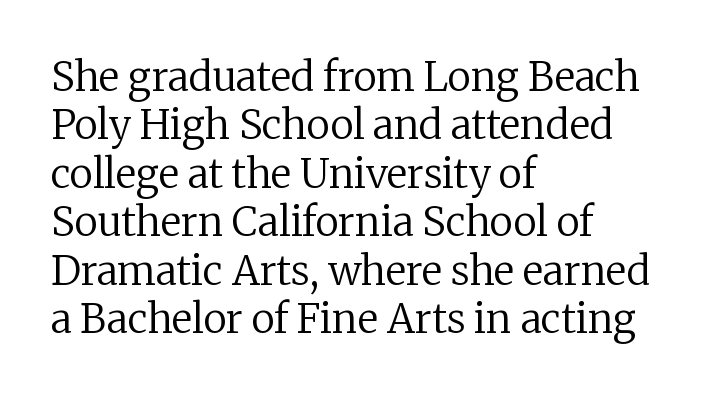
The image shows 40 px regular-weight serif type, upright; set left-aligned, line spacing 1.21x, normal letter spacing, not underlined; low stroke contrast and a medium x-height.
